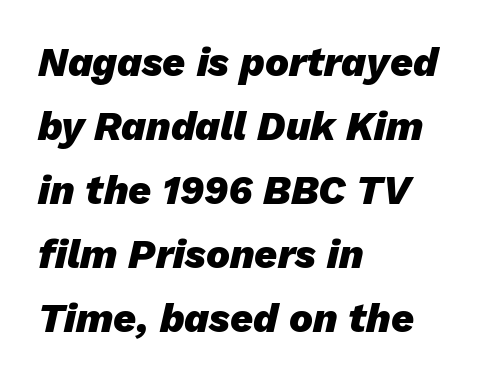
{"italic": "yes", "lean": "right", "slant_degrees": 13, "bold": "yes", "weight": "heavy", "width": "normal", "stroke_contrast": "low", "x_height": "medium", "monospaced": "no", "underline": "no", "align": "left", "line_spacing": "normal", "line_spacing_ratio": 1.6, "letter_spacing": "normal", "letter_spacing_em": 0.0, "glyph_px": 40}
